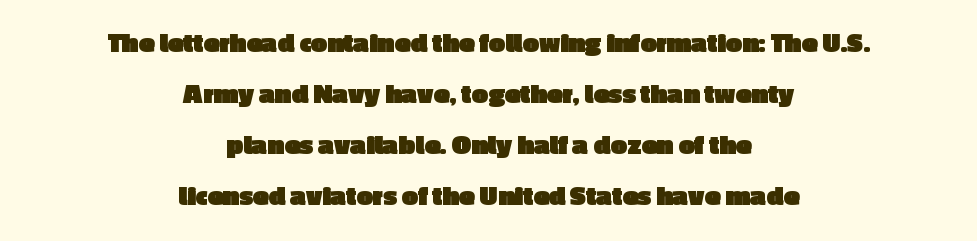
Q: Is the text bold? A: Yes.
Q: Is the text italic (slanted)? A: No, it is upright.
Q: Is the typeface a serif or a sans-serif typeface? A: Sans-serif.
Q: Is the text underlined? A: No.
Q: How is the paragraph aligned? A: Centered.
Q: Is the spacing between letters normal or unusually wide? A: Normal.
Q: Width (condensed, normal, or wide)? A: Normal.
Q: x-height? A: Medium.
Q: Monospaced? A: No.
